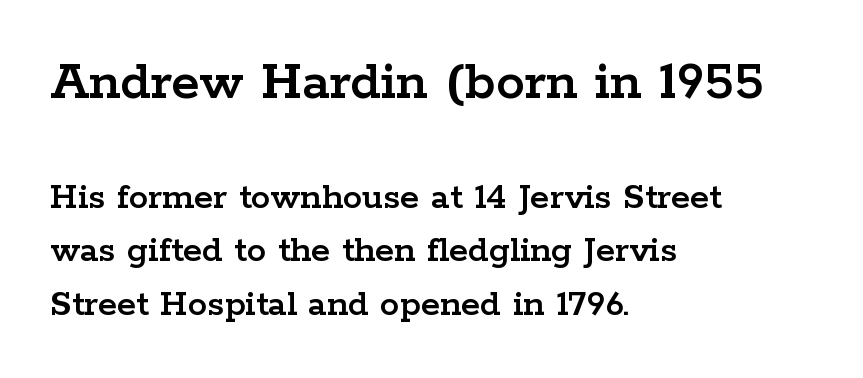
The image shows 58 px wide serif type, upright; set left-aligned, normal line spacing (1.37x), normal letter spacing, not underlined; the first (top) block is 1.49x larger; low stroke contrast and a medium x-height.
